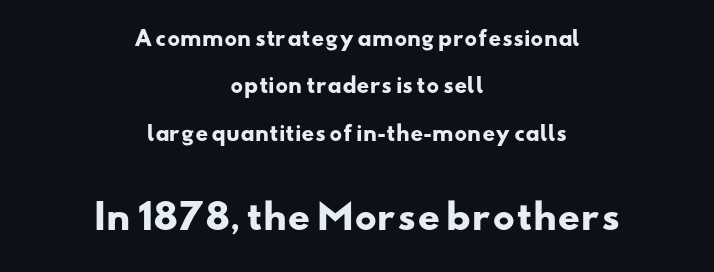
The image shows 35 px heavy, wide sans-serif type; set centered, loose line spacing (2.37x), normal letter spacing, not underlined; the second (bottom) block is 1.75x larger; low stroke contrast and a small x-height.
